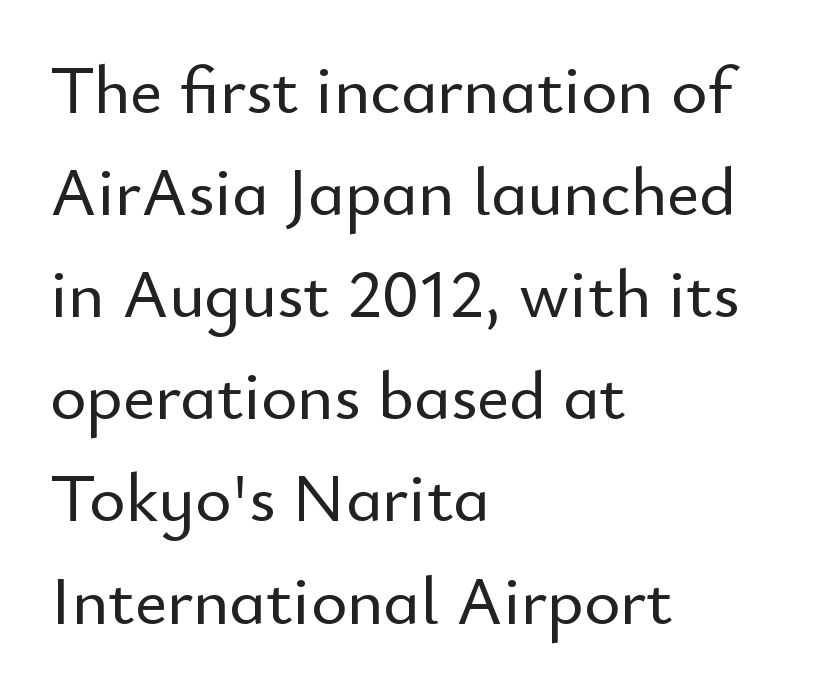
This rendering leaves character spacing at its baseline value. Observe the absence of serifs on each vertical stroke in this sample. The rendering uses a moderate line-height, typical for paragraphs. No italicization has been applied; the sample stays upright. These lines are rendered in a variable-pitch font.
